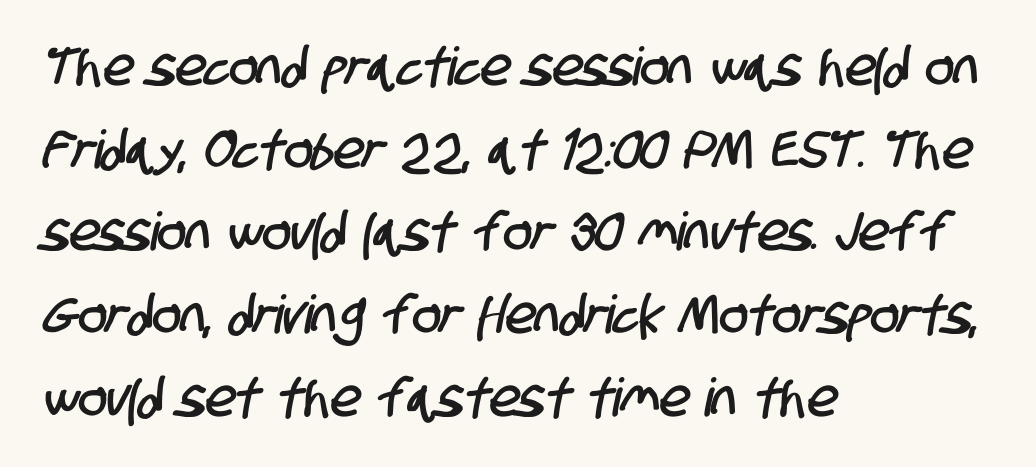
The image shows 53 px condensed sans-serif type; set left-aligned, normal line spacing (1.56x), normal letter spacing, not underlined; low stroke contrast and a large x-height.
